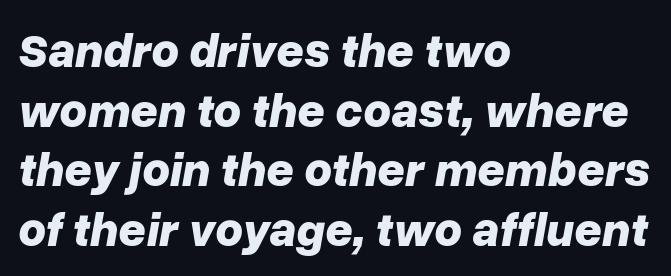
Standard letterfit; no display-style spreading of the glyphs. The face used here has a pronounced slope to its letters. Line beginnings align vertically; line endings do not. No word sits above an underline. Thick stems and heavy bowls — unmistakably bold.
